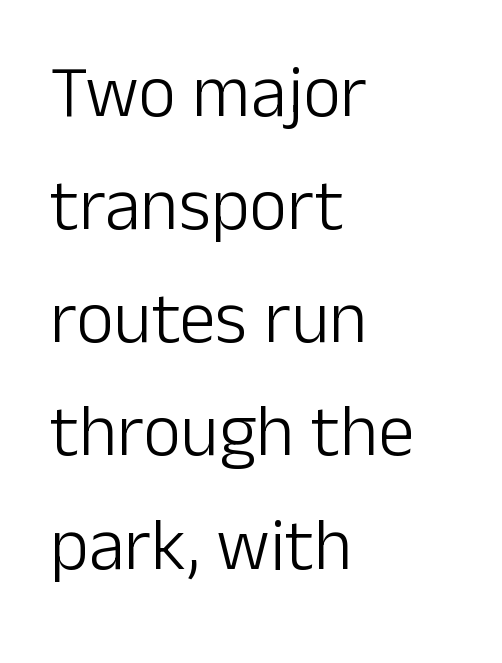
The image shows 73 px light sans-serif type, upright; set left-aligned, normal line spacing (1.55x), normal letter spacing, not underlined; low stroke contrast and a medium x-height.
